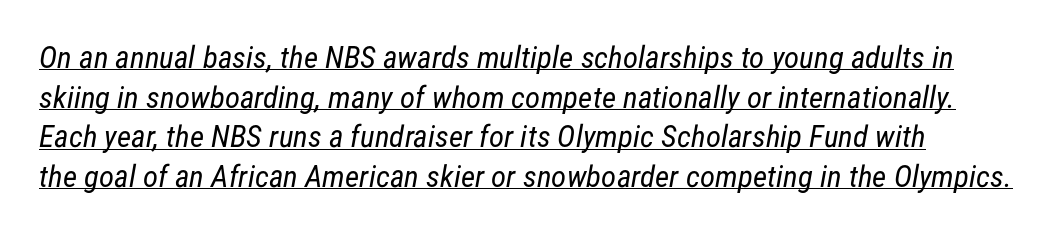
Q: Is the text bold? A: No.
Q: Is the typeface a serif or a sans-serif typeface? A: Sans-serif.
Q: Is the text underlined? A: Yes.
Q: Is the spacing between letters normal or unusually wide? A: Normal.
Q: Is the spacing between lines tight, normal or loose? A: Normal.
Q: Width (condensed, normal, or wide)? A: Condensed.
Q: Stroke contrast? A: Low.
Q: x-height? A: Medium.
Q: Monospaced? A: No.
